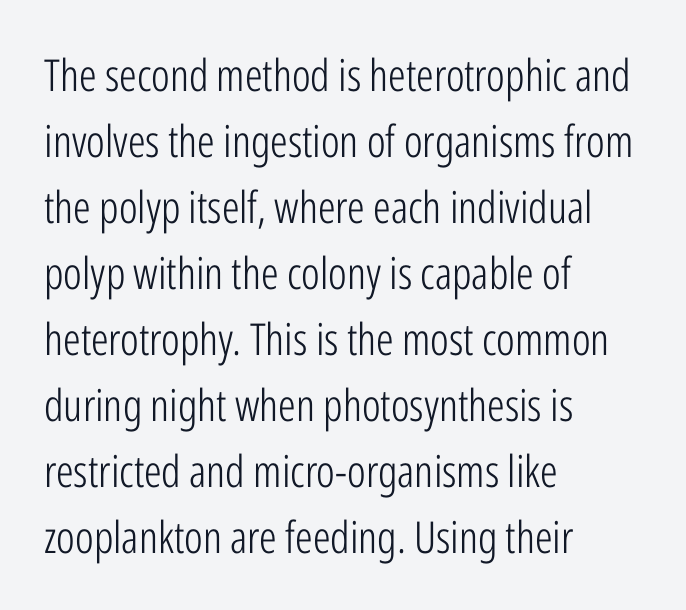
Q: Is the text bold? A: No.
Q: Is the text italic (slanted)? A: No, it is upright.
Q: Is the typeface a serif or a sans-serif typeface? A: Sans-serif.
Q: Is the text underlined? A: No.
Q: How is the paragraph aligned? A: Left-aligned.
Q: Is the spacing between letters normal or unusually wide? A: Normal.
Q: Is the spacing between lines tight, normal or loose? A: Normal.
Q: Width (condensed, normal, or wide)? A: Condensed.
Q: Stroke contrast? A: Low.
Q: x-height? A: Medium.
Q: Monospaced? A: No.
